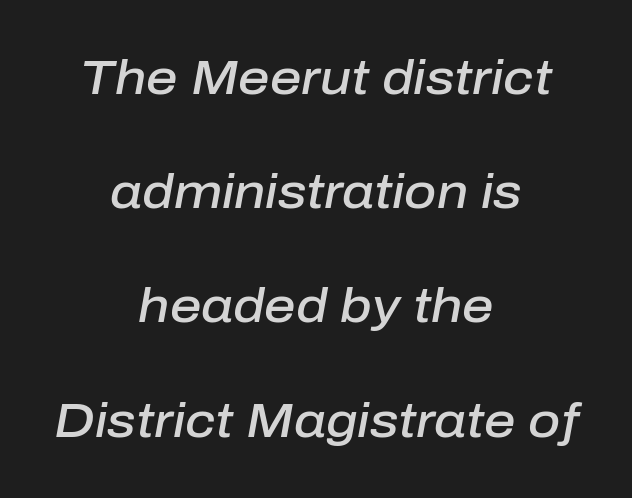
Casual observation: everything's sitting right in the middle. Proportional: the letters do not fall into vertical columns. These lines carry some extra weight — a demibold, not a full bold. There is no visible air inserted between adjacent glyphs. Compared with typical paragraphs, the rows here are farther apart.
